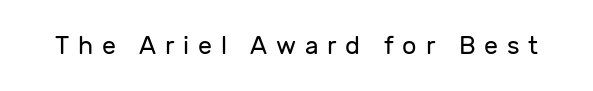
You could only call the tracking loose — the letters float apart. This reads as an unemphasized weight, regular at the heaviest. The gap between lines stays unmarked. Posture: straight, roman, zero tilt.
